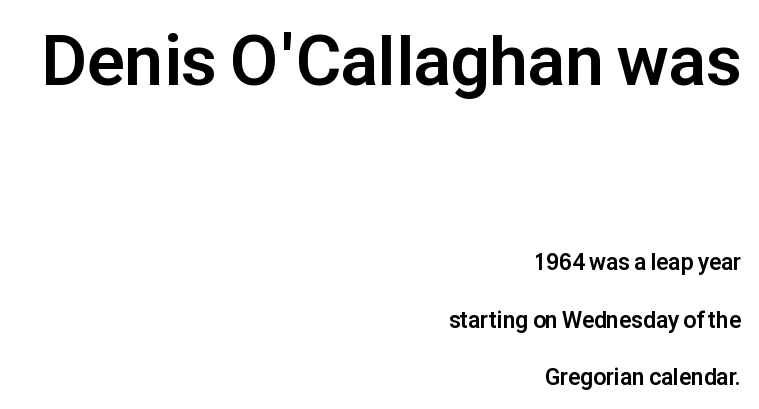
Q: Is the text bold? A: Yes.
Q: Is the text italic (slanted)? A: No, it is upright.
Q: Is the typeface a serif or a sans-serif typeface? A: Sans-serif.
Q: Is the text underlined? A: No.
Q: How is the paragraph aligned? A: Right-aligned.
Q: Is the spacing between letters normal or unusually wide? A: Normal.
Q: Is the spacing between lines tight, normal or loose? A: Loose.
Q: Which block of text is set in a larger size, the first (top) or the second (bottom)? A: The first (top) one.
Q: Width (condensed, normal, or wide)? A: Normal.
Q: Stroke contrast? A: Low.
Q: x-height? A: Medium.
Q: Monospaced? A: No.
